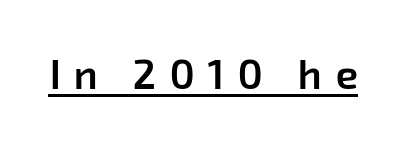
The image shows 41 px semibold sans-serif type; set unusually wide letter spacing (+0.32 em), underlined; low stroke contrast and a medium x-height.
